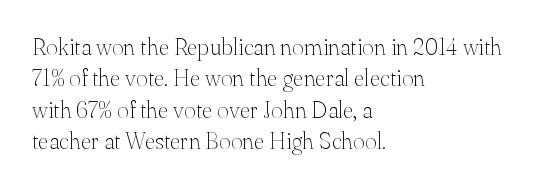
One glance says typical: line gaps are just what's usual. What stands out about the letter spacing? Nothing — it is the standard amount. This reads as an unemphasized weight, regular at the heaviest. The text block is weighted toward the left margin, trailing off unevenly rightward. Descender tails drop into unmarked territory. The specimen reads as upright at a glance.
